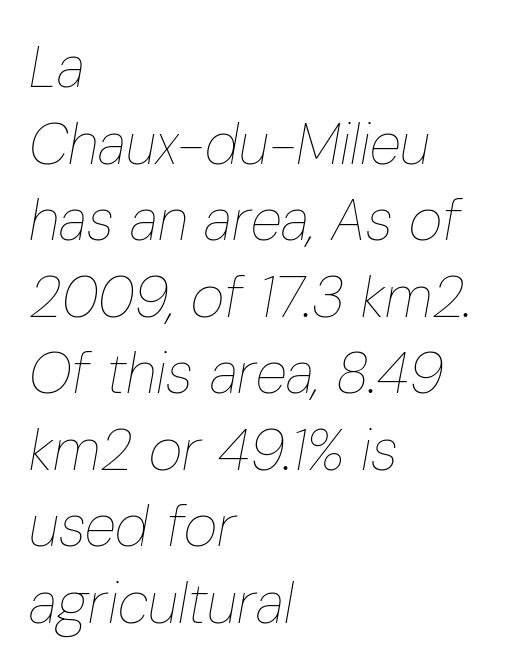
{"italic": "yes", "lean": "right", "slant_degrees": 10, "bold": "no", "weight": "thin", "width": "condensed", "stroke_contrast": "low", "x_height": "medium", "monospaced": "no", "underline": "no", "align": "left", "line_spacing": "normal", "line_spacing_ratio": 1.32, "letter_spacing": "normal", "letter_spacing_em": 0.0, "glyph_px": 58}
